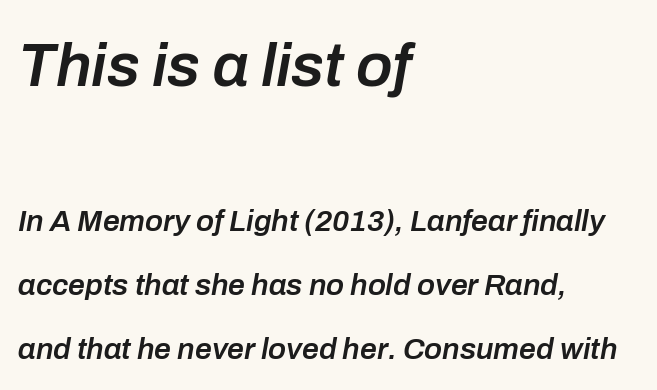
Q: Is the text bold? A: Semi-bold.
Q: Is the text italic (slanted)? A: Yes, it leans right by about 10 degrees.
Q: Is the text underlined? A: No.
Q: How is the paragraph aligned? A: Left-aligned.
Q: Is the spacing between letters normal or unusually wide? A: Normal.
Q: Is the spacing between lines tight, normal or loose? A: Loose.
Q: Which block of text is set in a larger size, the first (top) or the second (bottom)? A: The first (top) one.
Q: Width (condensed, normal, or wide)? A: Normal.
Q: Stroke contrast? A: Low.
Q: x-height? A: Medium.
Q: Monospaced? A: No.
